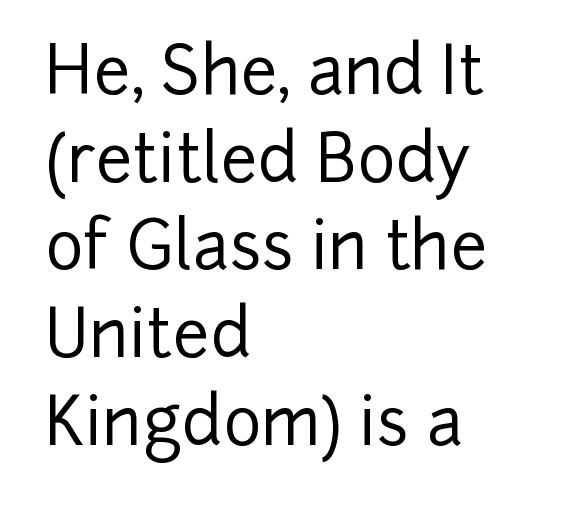
The image shows 65 px sans-serif type, upright; set left-aligned, normal line spacing (1.35x), normal letter spacing, not underlined; low stroke contrast and a medium x-height.
